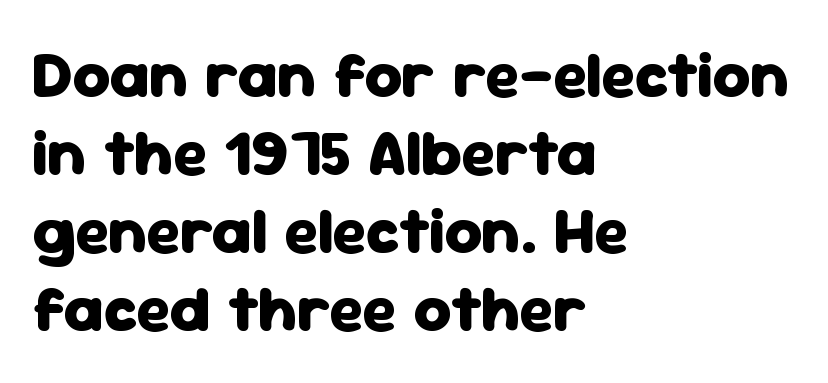
{"serif": "no", "italic": "no", "bold": "yes", "weight": "heavy", "width": "normal", "stroke_contrast": "low", "x_height": "medium", "monospaced": "no", "underline": "no", "align": "left", "line_spacing_ratio": 1.2, "letter_spacing": "normal", "letter_spacing_em": 0.0, "glyph_px": 65}
